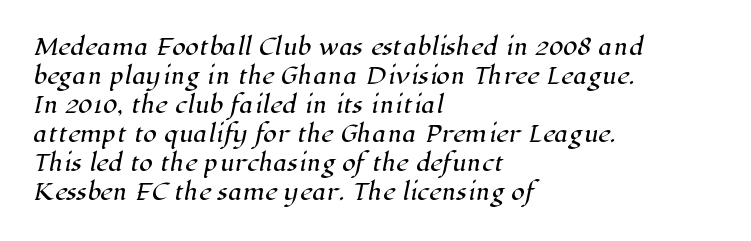
Q: Is the text underlined? A: No.
Q: How is the paragraph aligned? A: Left-aligned.
Q: Is the spacing between letters normal or unusually wide? A: Normal.
Q: Is the spacing between lines tight, normal or loose? A: Normal.
